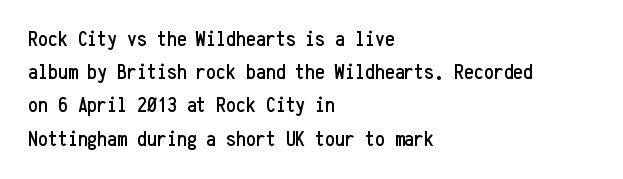
The image shows 22 px text type, upright; set left-aligned, normal line spacing (1.51x), normal letter spacing, not underlined.
